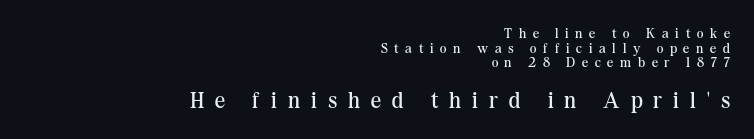
{"italic": "no", "bold": "no", "underline": "no", "align": "right", "line_spacing": "tight", "line_spacing_ratio": 1.04, "letter_spacing": "wide", "letter_spacing_em": 0.48, "larger_block": "second", "size_ratio": 1.64, "glyph_px": 23}
